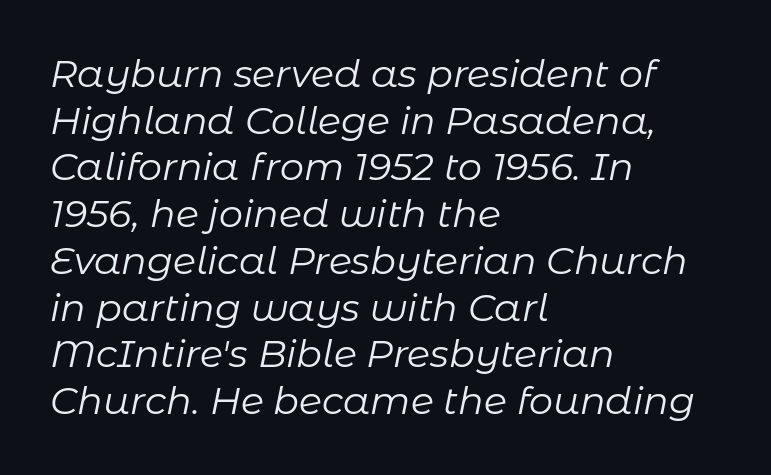
Q: Is the text bold? A: No.
Q: Is the text italic (slanted)? A: Yes, it leans right by about 11 degrees.
Q: Is the text underlined? A: No.
Q: How is the paragraph aligned? A: Left-aligned.
Q: Is the spacing between letters normal or unusually wide? A: Normal.
Q: Width (condensed, normal, or wide)? A: Normal.
Q: Stroke contrast? A: Low.
Q: x-height? A: Medium.
Q: Monospaced? A: No.
